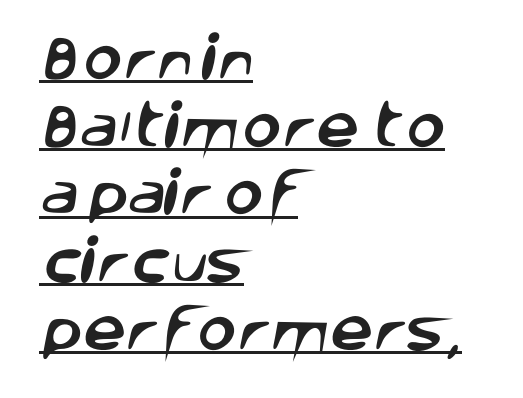
{"serif": "no", "width": "normal", "stroke_contrast": "low", "x_height": "large", "monospaced": "no", "underline": "yes", "align": "left", "line_spacing": "normal", "line_spacing_ratio": 1.41, "letter_spacing": "normal", "letter_spacing_em": 0.0, "glyph_px": 48}
